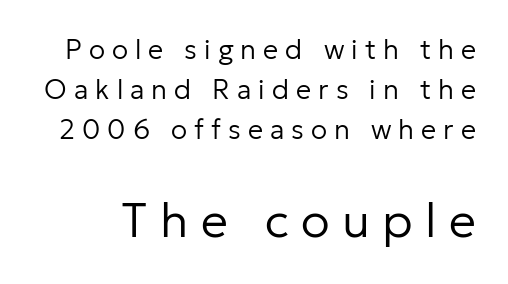
The face used here is proportionally spaced, like ordinary book or web type. Descenders hang freely into open space. You can tell it's not italic because the verticals are truly vertical. Nope, no serifs anywhere on these letters. The face looks like a standard text weight, possibly lighter.
